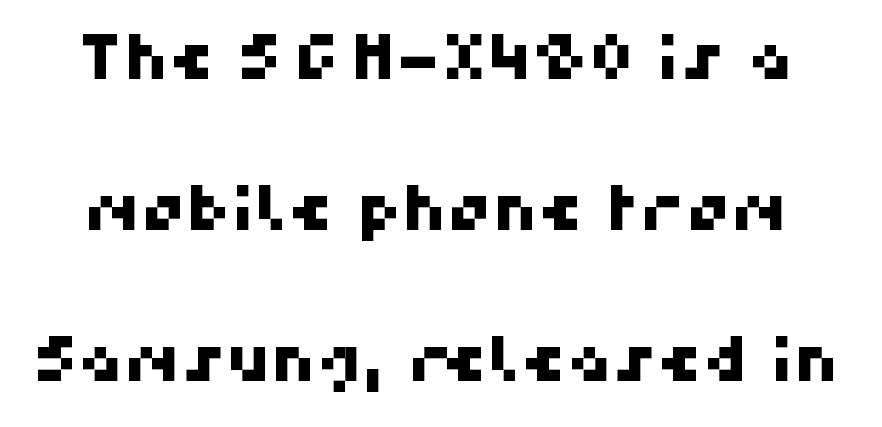
The image shows 63 px sans-serif type; set loose line spacing (2.4x), normal letter spacing, not underlined; high stroke contrast and a medium x-height.
